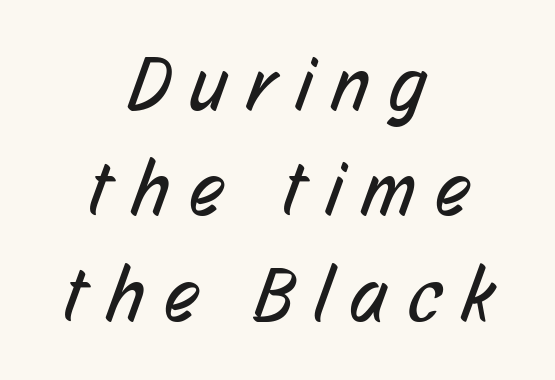
Typographically, this falls in the sans-serif category. Is the letter spacing exaggerated? Yes — the characters are pushed far apart. Interline gaps are of average width in this sample. The letters advance in unequal steps, a hallmark of proportional type.
